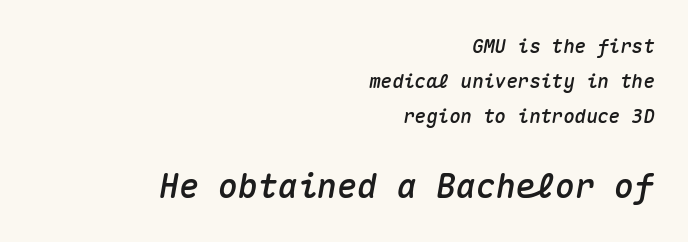
{"italic": "yes", "lean": "right", "slant_degrees": 10, "width": "normal", "stroke_contrast": "medium", "x_height": "medium", "monospaced": "yes", "underline": "no", "align": "right", "line_spacing_ratio": 1.84, "letter_spacing": "normal", "letter_spacing_em": 0.0, "larger_block": "second", "size_ratio": 1.74, "glyph_px": 33}
